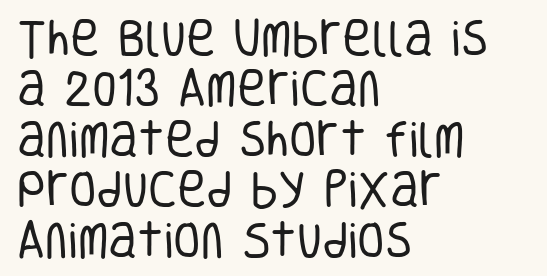
{"serif": "no", "italic": "no", "bold": "no", "weight": "regular", "width": "condensed", "stroke_contrast": "low", "x_height": "large", "monospaced": "no", "underline": "no", "align": "left", "line_spacing": "normal", "line_spacing_ratio": 1.26, "letter_spacing": "normal", "letter_spacing_em": 0.0, "glyph_px": 40}
